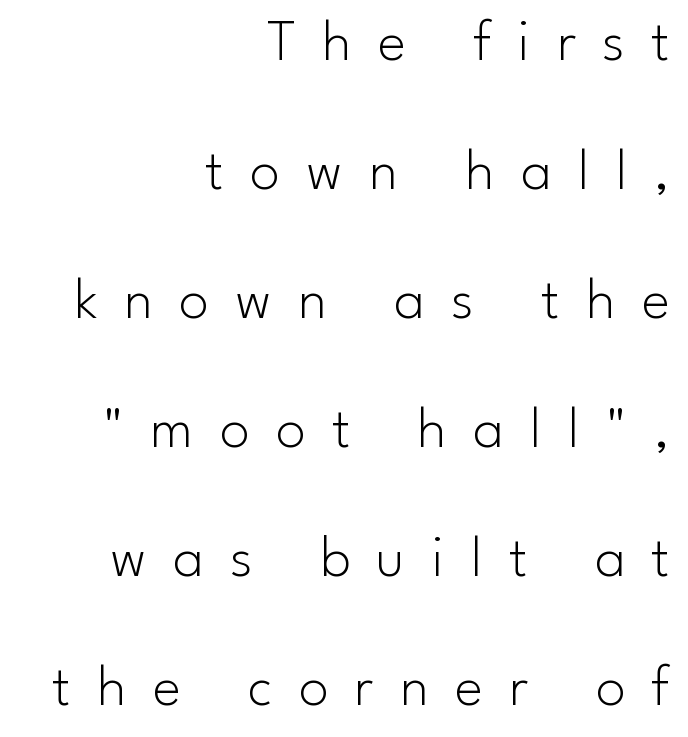
A typesetter would label this face a sans. Character widths vary here, with narrow letters taking less room than wide ones. No chunkiness to these letters — they're not bold. Short note: letters widely spaced. Plain, unruled lines of type. The lines are quadded right.
